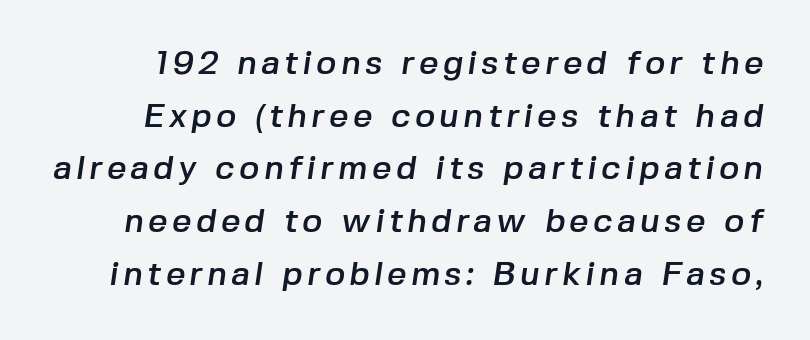
Do the characters align in a grid? No, the font is proportional. I'd call this a sans setting — the letters go barefoot. Regarding leading, the lines here are spaced in the standard way. The baseline area is clear.
